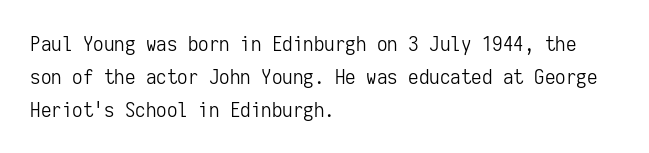
The image shows 21 px text type, upright; set left-aligned, normal line spacing (1.57x), normal letter spacing, not underlined.
